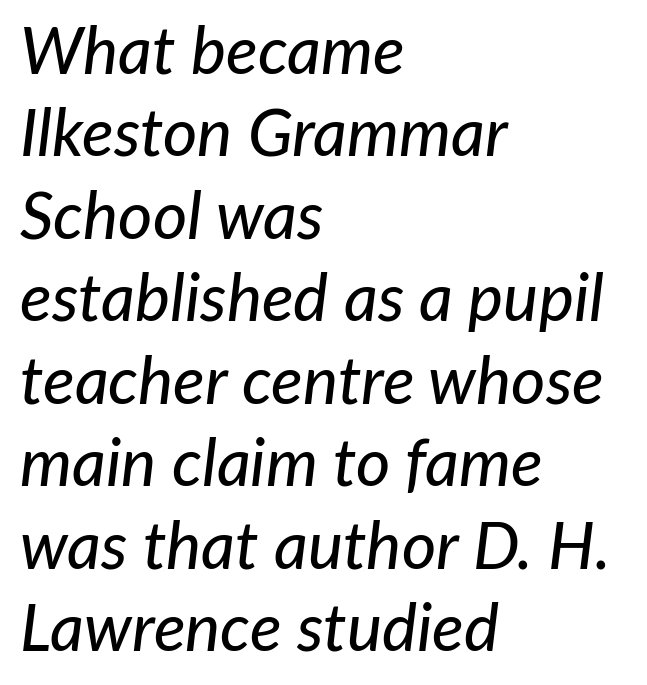
The image shows 66 px text type, italic (leaning right); set left-aligned, normal line spacing (1.25x), normal letter spacing, not underlined; low stroke contrast and a medium x-height.
